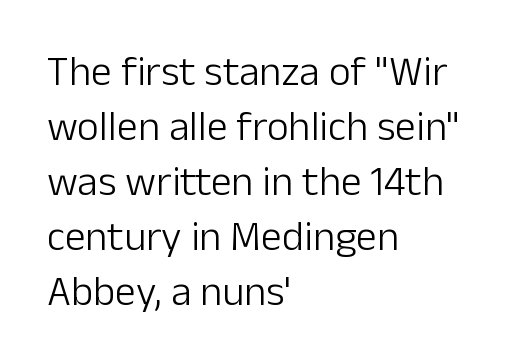
Think of a printed novel: that variable character pitch is what you see here. Successive baselines arrive at the customary interval. The face looks like a standard text weight, possibly lighter. These lines stack with their left ends in a neat column. The zone under the glyphs is completely vacant.
